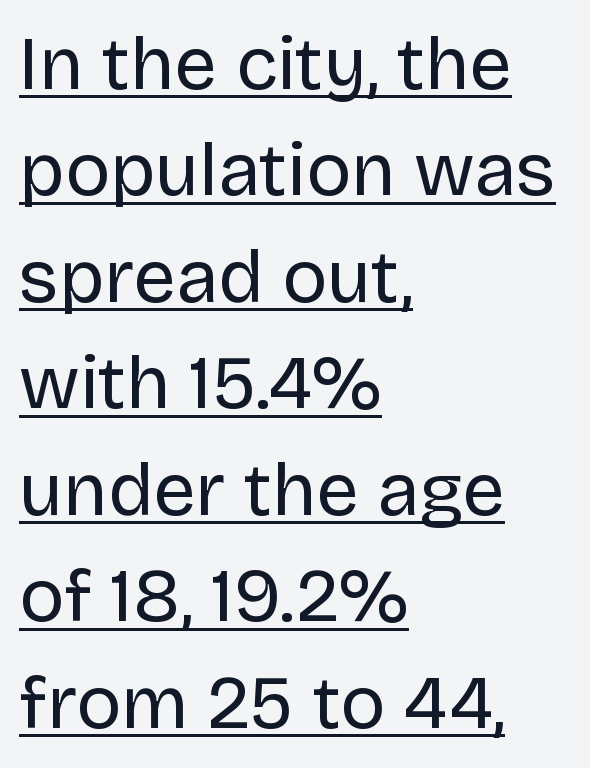
{"serif": "no", "italic": "no", "bold": "no", "weight": "regular", "width": "normal", "stroke_contrast": "low", "x_height": "large", "monospaced": "no", "underline": "yes", "align": "left", "line_spacing": "normal", "line_spacing_ratio": 1.42, "letter_spacing": "normal", "letter_spacing_em": 0.0, "glyph_px": 75}
